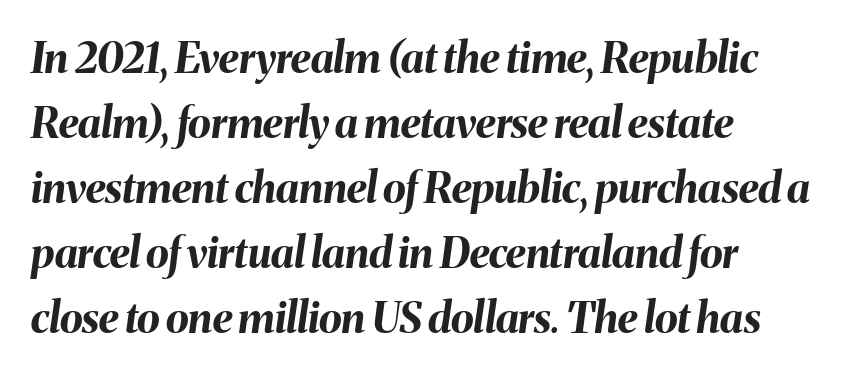
Q: Is the text bold? A: Yes.
Q: Is the text italic (slanted)? A: Yes, it leans right by about 8 degrees.
Q: Is the text underlined? A: No.
Q: How is the paragraph aligned? A: Left-aligned.
Q: Is the spacing between letters normal or unusually wide? A: Normal.
Q: Is the spacing between lines tight, normal or loose? A: Normal.
Q: Width (condensed, normal, or wide)? A: Normal.
Q: Stroke contrast? A: Medium.
Q: x-height? A: Medium.
Q: Monospaced? A: No.
